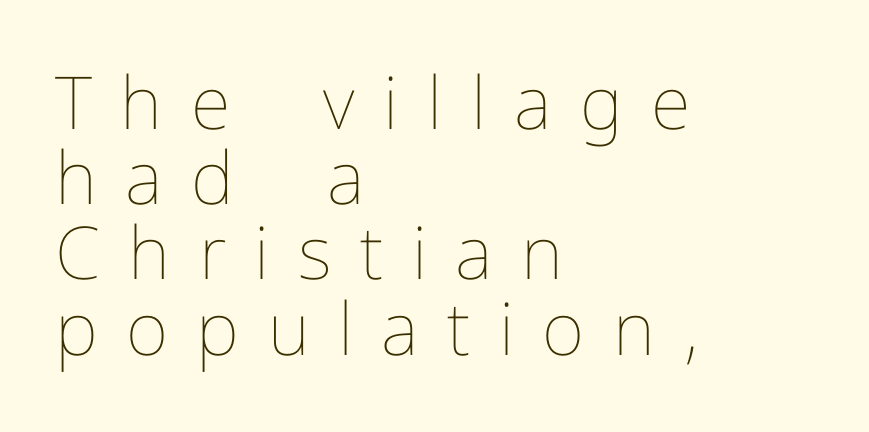
Each line starts at the same left margin while the right side varies. Bare-footed words on every line. Is the type heavy? It reads as light-to-regular instead. Compared with typical paragraphs, the rows here are closer together. Is the letter spacing exaggerated? Yes — the characters are pushed far apart.
